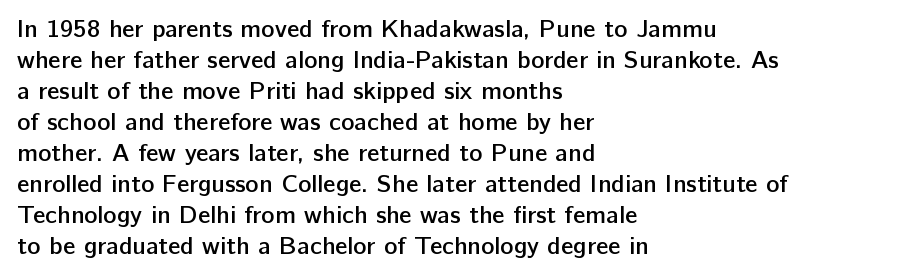
{"italic": "no", "bold": "semi", "underline": "no", "align": "left", "line_spacing_ratio": 1.24, "letter_spacing": "normal", "letter_spacing_em": 0.0, "glyph_px": 25}
